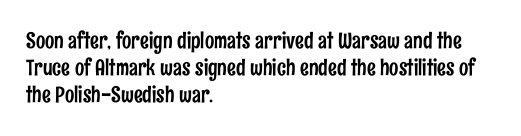
{"italic": "no", "underline": "no", "align": "left", "line_spacing_ratio": 1.23, "letter_spacing": "normal", "letter_spacing_em": 0.0, "glyph_px": 22}
